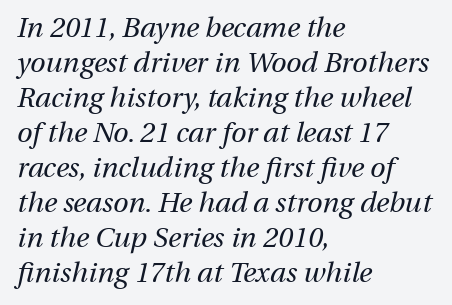
The image shows 28 px regular-weight type, italic (leaning right); set left-aligned, normal line spacing (1.25x), normal letter spacing, not underlined; medium stroke contrast and a medium x-height.
